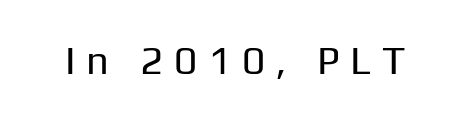
The image shows 40 px regular-weight sans-serif type, upright; set unusually wide letter spacing (+0.27 em), not underlined; low stroke contrast and a medium x-height.
